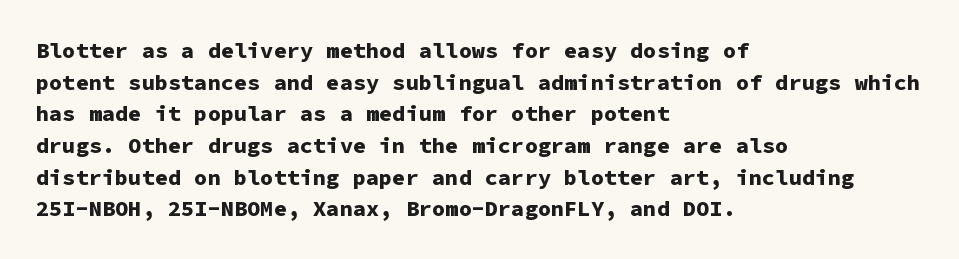
The image shows 22 px bold type, upright; set left-aligned, normal line spacing (1.44x), normal letter spacing, not underlined.
